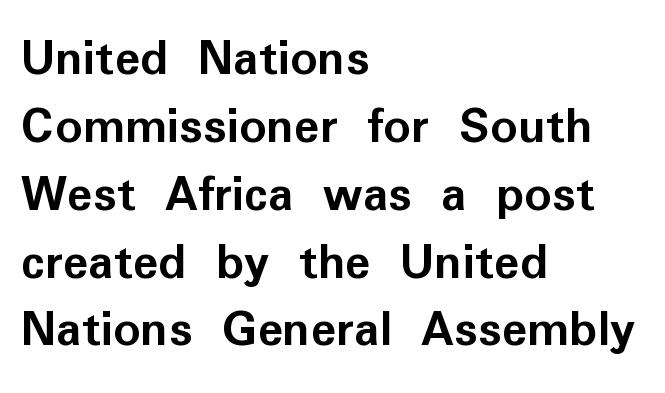
{"serif": "no", "italic": "no", "bold": "yes", "weight": "semibold", "width": "normal", "stroke_contrast": "low", "x_height": "medium", "monospaced": "no", "underline": "no", "align": "left", "line_spacing": "normal", "line_spacing_ratio": 1.28, "letter_spacing": "normal", "letter_spacing_em": 0.0, "glyph_px": 53}
